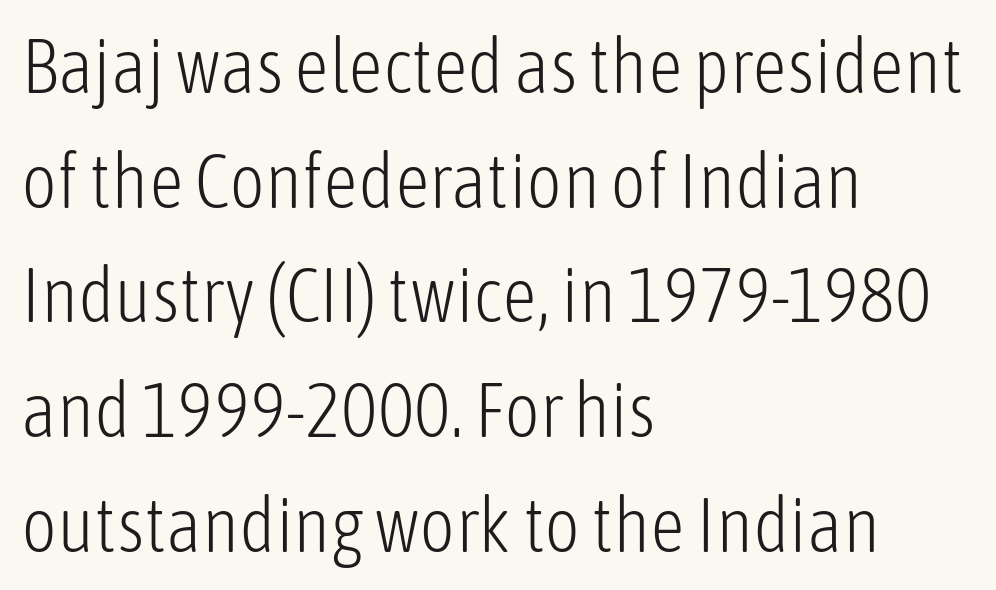
Compared with a centered layout, this one pins lines to the left instead. The glyphs in this specimen are sans serif. Every character sits straight up, as roman type does. These lines are rendered in a variable-pitch font.
